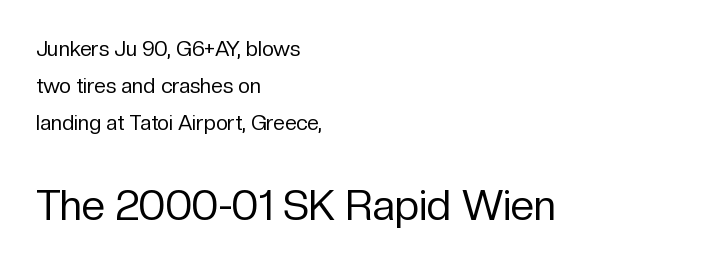
Q: Is the text bold? A: No.
Q: Is the text italic (slanted)? A: No, it is upright.
Q: Is the typeface a serif or a sans-serif typeface? A: Sans-serif.
Q: Is the text underlined? A: No.
Q: How is the paragraph aligned? A: Left-aligned.
Q: Is the spacing between letters normal or unusually wide? A: Normal.
Q: Which block of text is set in a larger size, the first (top) or the second (bottom)? A: The second (bottom) one.
Q: Width (condensed, normal, or wide)? A: Normal.
Q: Stroke contrast? A: Low.
Q: x-height? A: Medium.
Q: Monospaced? A: No.
